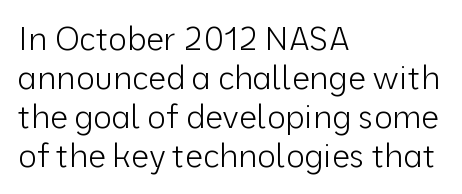
The image shows 32 px light sans-serif type, upright; set left-aligned, line spacing 1.22x, normal letter spacing, not underlined; low stroke contrast and a medium x-height.
